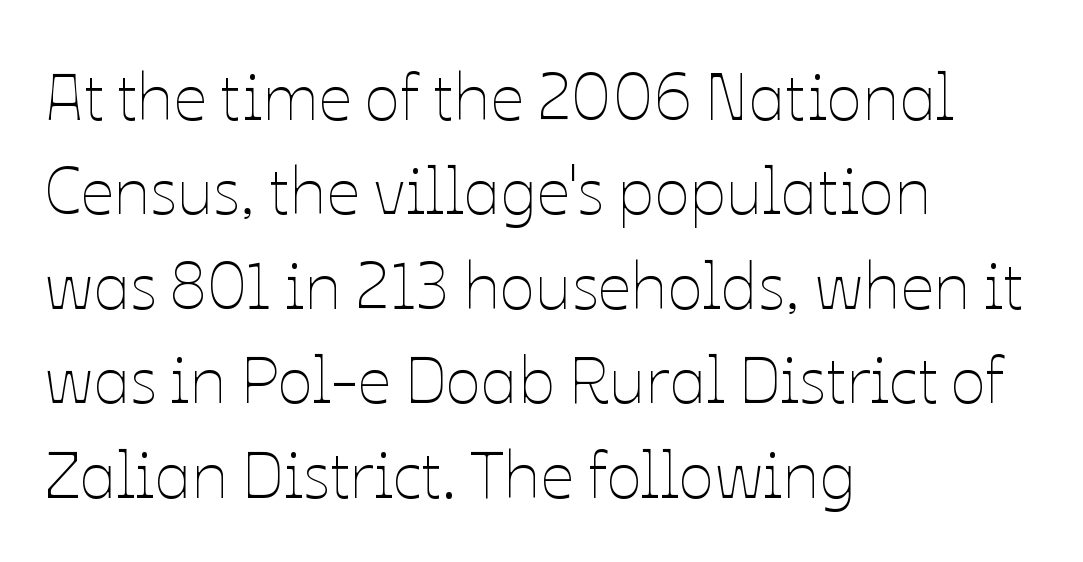
The letters sit at their default tracking, neither squeezed nor spread. Here the designer chose a conventional face with non-uniform glyph widths. The block of text has a typical density, with ordinary space between rows. A classic flush-left, rag-right setting is used for this passage. Weight class: somewhere from thin through regular. Check the space under the baseline: it is left empty.
